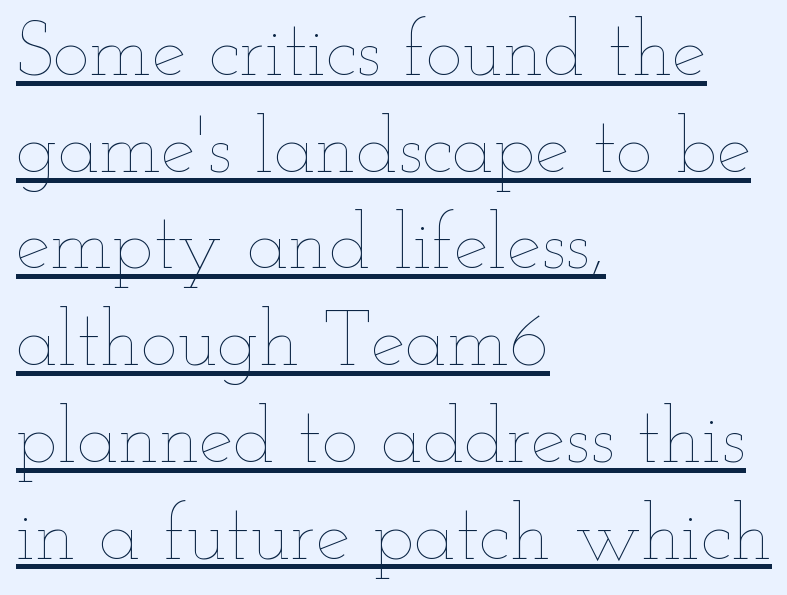
The image shows 78 px thin, wide type, upright; set left-aligned, line spacing 1.24x, normal letter spacing, underlined; low stroke contrast and a small x-height.
